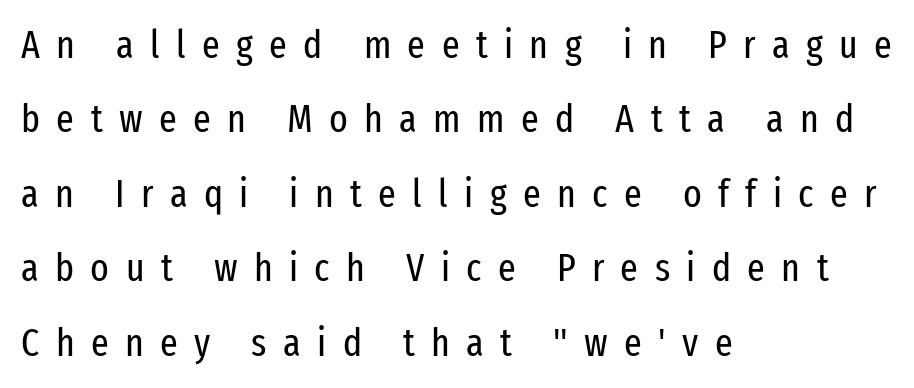
The image shows 39 px regular-weight, condensed sans-serif type, upright; set left-aligned, loose line spacing (1.91x), unusually wide letter spacing (+0.42 em), not underlined; low stroke contrast and a medium x-height.
